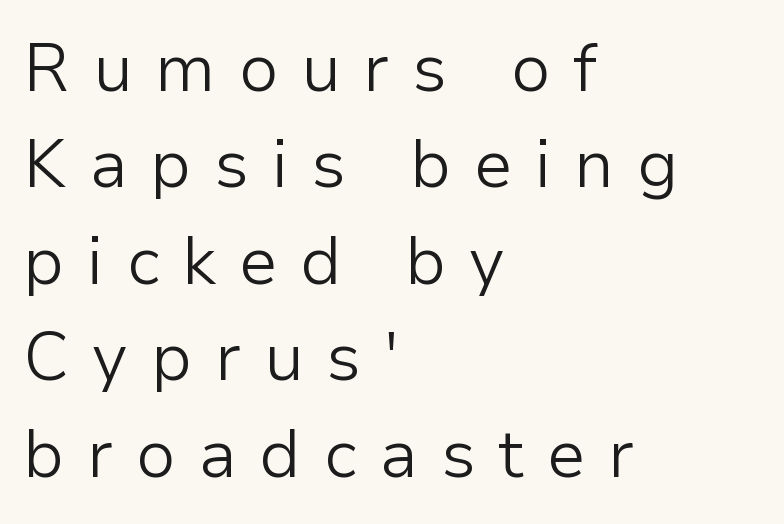
The image shows 67 px light sans-serif type, upright; set left-aligned, normal line spacing (1.44x), unusually wide letter spacing (+0.34 em), not underlined; low stroke contrast and a medium x-height.
